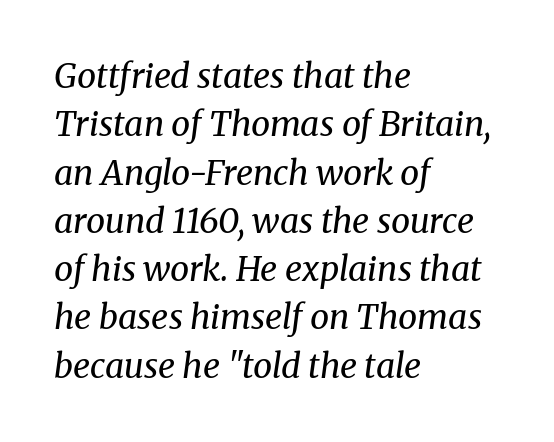
The image shows 34 px regular-weight serif type, italic (leaning right); set left-aligned, normal line spacing (1.42x), normal letter spacing, not underlined; medium stroke contrast and a medium x-height.
